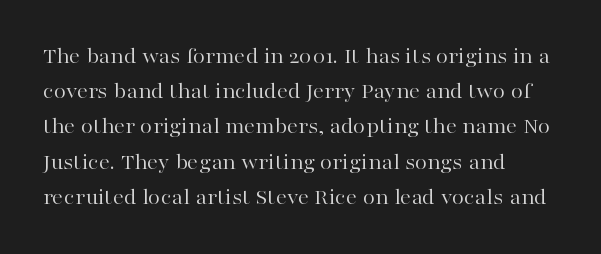
The image shows 22 px text type, upright; set left-aligned, normal line spacing (1.6x), normal letter spacing, not underlined.
